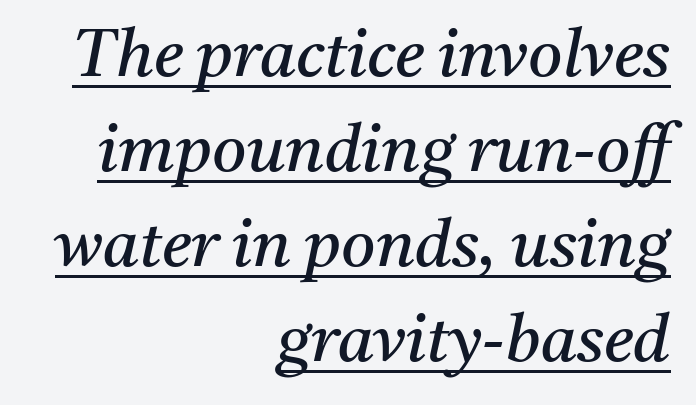
The image shows 66 px regular-weight serif type, italic (leaning right); set right-aligned, normal line spacing (1.44x), normal letter spacing, underlined; medium stroke contrast and a medium x-height.
